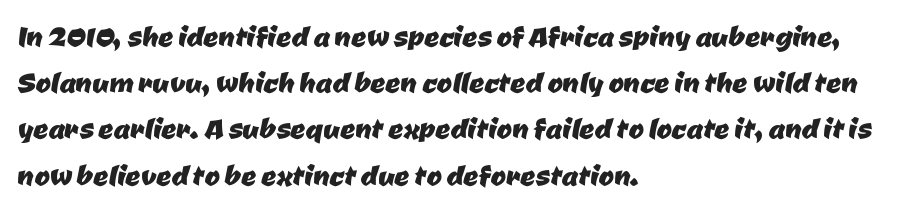
{"serif": "no", "width": "normal", "stroke_contrast": "low", "x_height": "medium", "monospaced": "no", "underline": "no", "align": "left", "line_spacing": "normal", "line_spacing_ratio": 1.25, "letter_spacing": "normal", "letter_spacing_em": 0.0, "glyph_px": 37}
